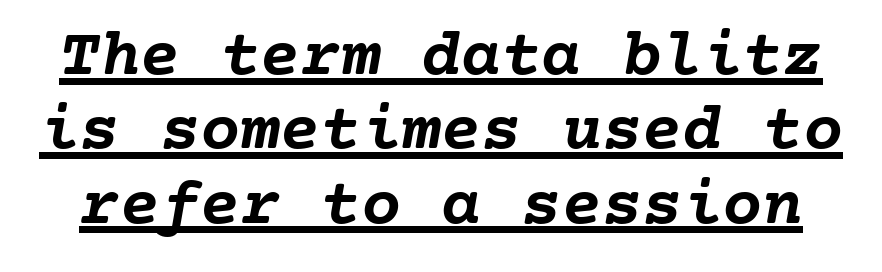
{"bold": "yes", "weight": "semibold", "width": "normal", "stroke_contrast": "low", "x_height": "medium", "monospaced": "yes", "underline": "yes", "line_spacing": "tight", "line_spacing_ratio": 1.11, "letter_spacing": "normal", "letter_spacing_em": 0.0, "glyph_px": 67}
